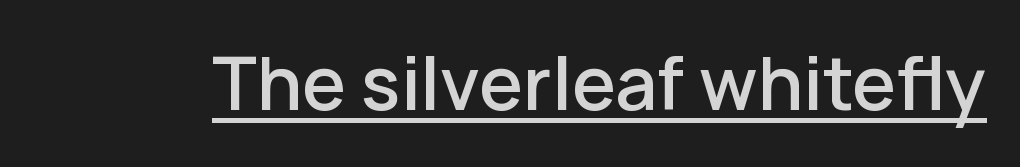
As a designer I'd log this as weight 600, semibold. Is this a sans? Yes — the strokes have no serifs. The words here are underlined. These lines keep a tight, regular rhythm from letter to letter. Designer's note — italics off, roman on.
